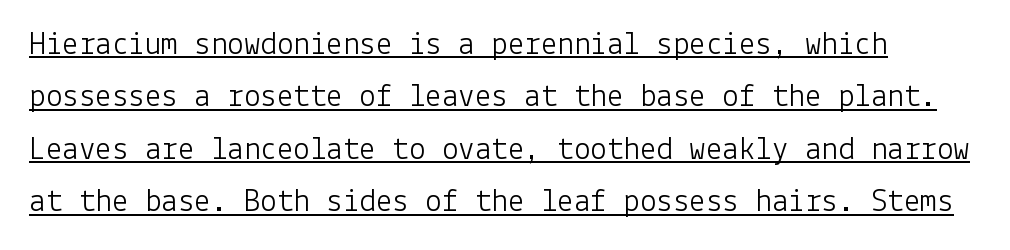
The leading is moderate, giving the passage an even texture. The rendering keeps characters at their native spacing. The font family rendered here belongs to the sans-serif group. On a weight scale, this lands at 450 or below. This is the regular roman posture of the typeface.
